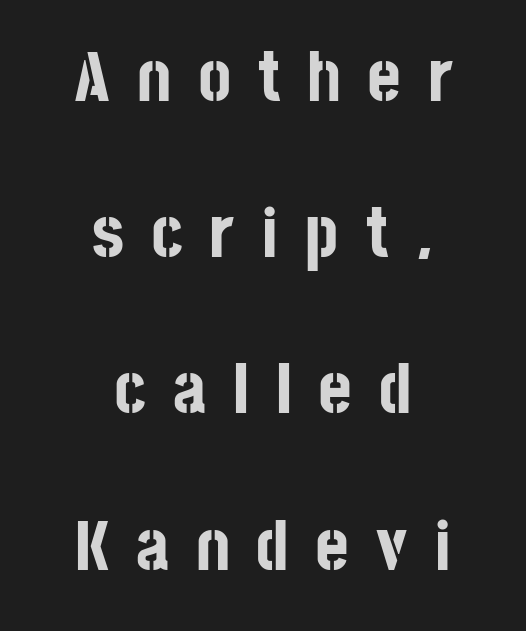
Spacing verdict: proportional, widths tailored to each character. The specimen reads as upright at a glance. In CSS terms this would be text-align: center. The letters carry no serifs — their stems end cleanly without finishing strokes.
